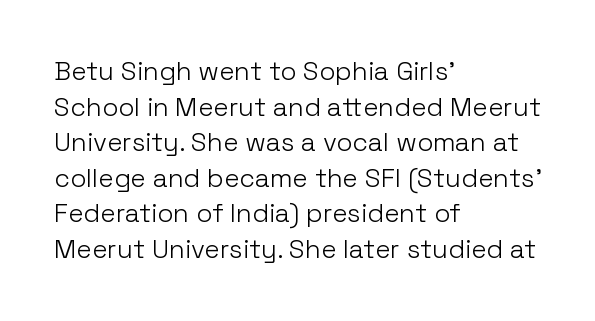
{"italic": "no", "bold": "no", "underline": "no", "align": "left", "line_spacing": "normal", "line_spacing_ratio": 1.37, "letter_spacing": "normal", "letter_spacing_em": 0.0, "glyph_px": 26}
